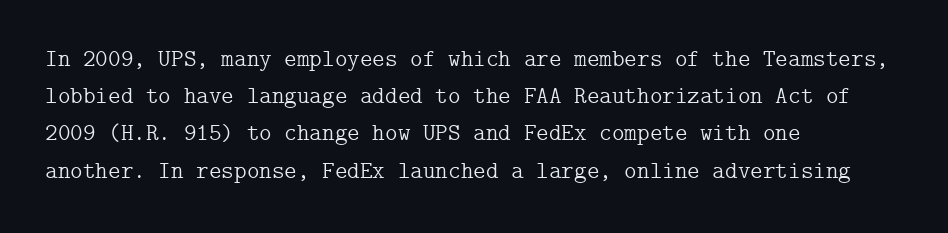
The image shows 24 px text type, upright; set left-aligned, normal line spacing (1.55x), normal letter spacing, not underlined.
